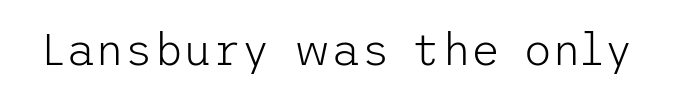
The image shows 45 px light sans-serif type, upright; set normal letter spacing, not underlined; low stroke contrast and a medium x-height.
